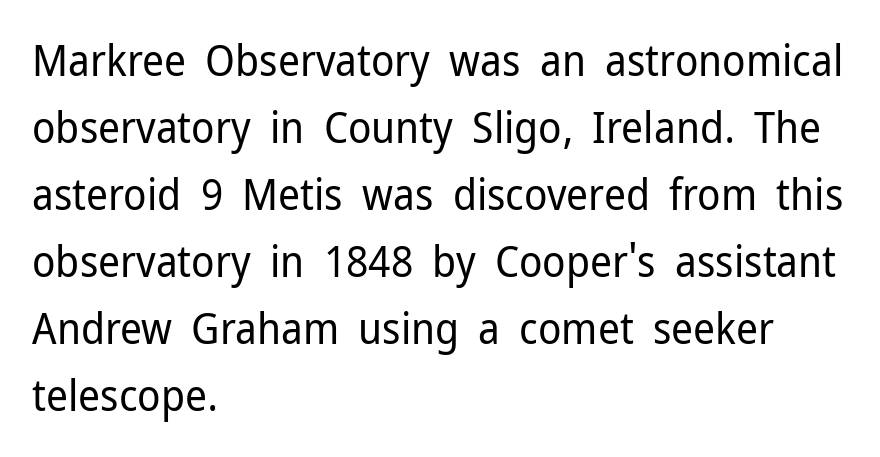
The image shows 43 px regular-weight sans-serif type, upright; set left-aligned, normal line spacing (1.56x), normal letter spacing, not underlined; low stroke contrast and a medium x-height.
